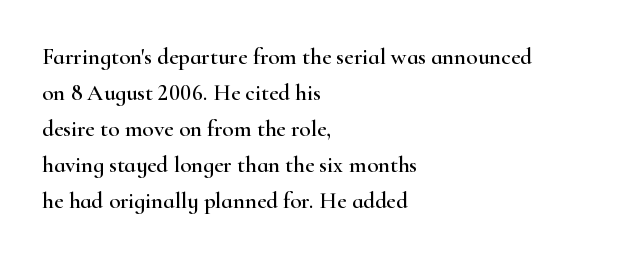
{"italic": "no", "underline": "no", "align": "left", "line_spacing": "normal", "line_spacing_ratio": 1.57, "letter_spacing": "normal", "letter_spacing_em": 0.0, "glyph_px": 23}
